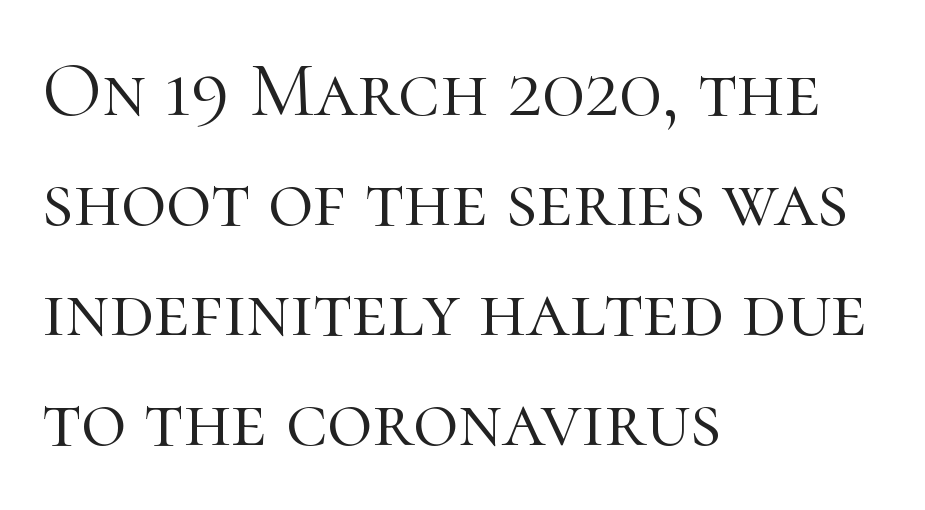
Q: Is the text bold? A: No.
Q: Is the text italic (slanted)? A: No, it is upright.
Q: Is the typeface a serif or a sans-serif typeface? A: Serif.
Q: Is the text underlined? A: No.
Q: How is the paragraph aligned? A: Left-aligned.
Q: Is the spacing between letters normal or unusually wide? A: Normal.
Q: Is the spacing between lines tight, normal or loose? A: Normal.
Q: Width (condensed, normal, or wide)? A: Normal.
Q: Stroke contrast? A: High.
Q: x-height? A: Medium.
Q: Monospaced? A: No.
